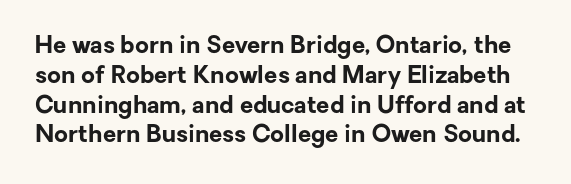
The image shows 24 px bold type, upright; set line spacing 1.24x, normal letter spacing, not underlined.
